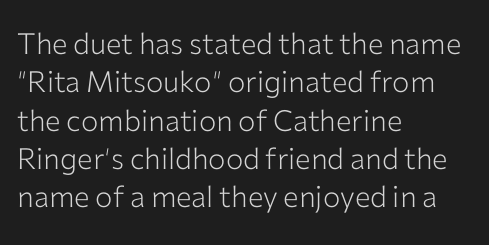
{"serif": "no", "italic": "no", "bold": "no", "weight": "light", "width": "normal", "stroke_contrast": "low", "x_height": "medium", "monospaced": "no", "underline": "no", "align": "left", "line_spacing": "normal", "line_spacing_ratio": 1.32, "letter_spacing": "normal", "letter_spacing_em": 0.0, "glyph_px": 29}
